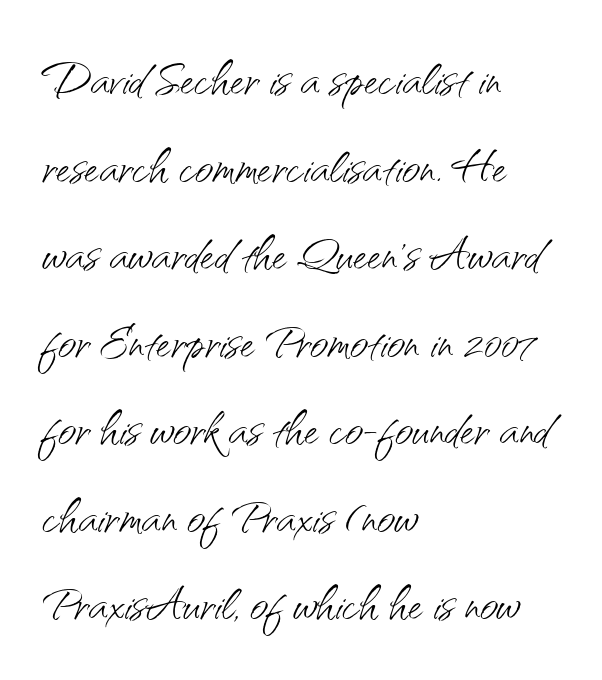
The image shows 63 px light sans-serif type; set left-aligned, normal line spacing (1.39x), normal letter spacing, not underlined; medium stroke contrast and a small x-height.
